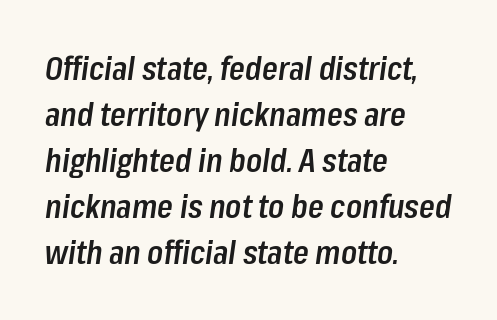
Q: Is the text bold? A: Semi-bold.
Q: Is the text italic (slanted)? A: Yes, it leans right by about 8 degrees.
Q: Is the text underlined? A: No.
Q: How is the paragraph aligned? A: Left-aligned.
Q: Is the spacing between letters normal or unusually wide? A: Normal.
Q: Is the spacing between lines tight, normal or loose? A: Normal.
Q: Width (condensed, normal, or wide)? A: Condensed.
Q: Stroke contrast? A: Low.
Q: x-height? A: Medium.
Q: Monospaced? A: No.
